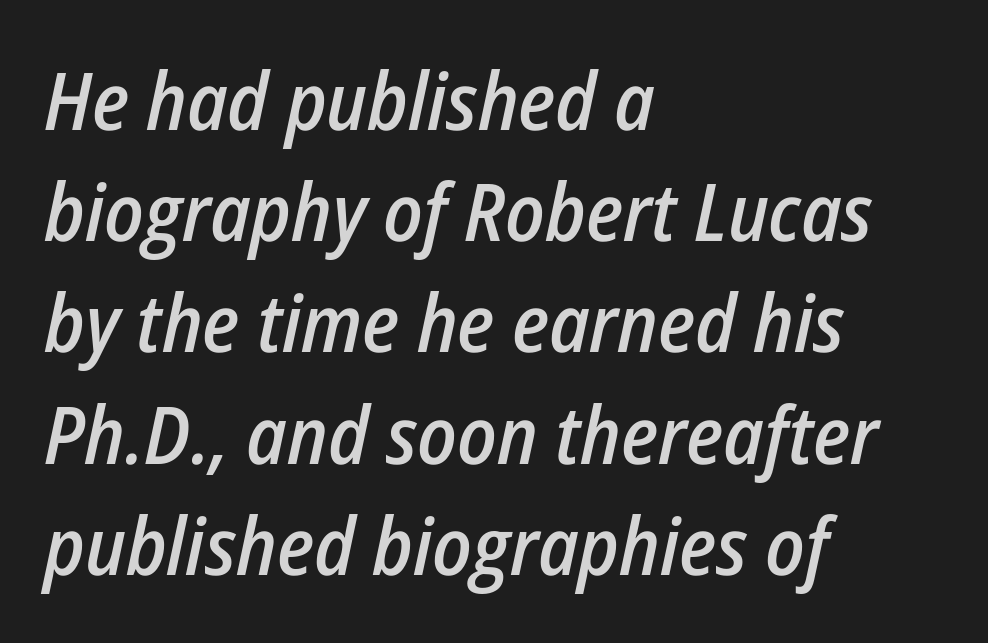
Emphasis-style slanted type is in use. What weight is shown? A semibold, between regular and bold. A typesetter would call this leading conventional body-copy spacing. If you drew a ruler down the left edge, every line would touch it.
